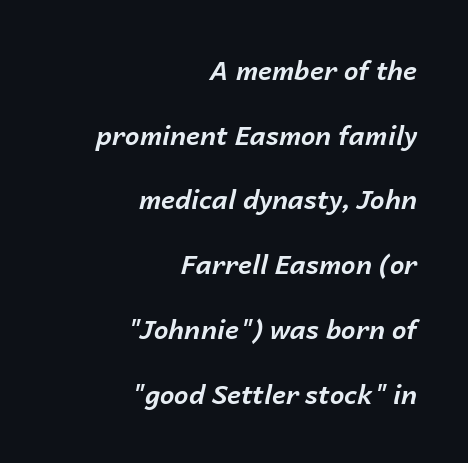
The horizontal fit of the characters is conventional and even. Chunky letters — that's bold for sure. Vertical spacing — loose. The passage shown is not underscored anywhere. Visually the block forms a straight wall on the right and a jagged coastline on the left. Posture: slanted.
